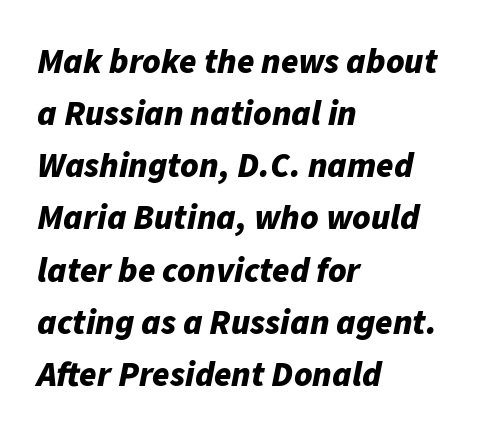
Evenly set lines give the paragraph a standard silhouette. The lettering tilts uniformly, giving the passage an italic look. A full-strength bold gives these letters their thick strokes. The rendering anchors every line to the left-hand side. Glyph-to-glyph distance matches everyday printed text.
